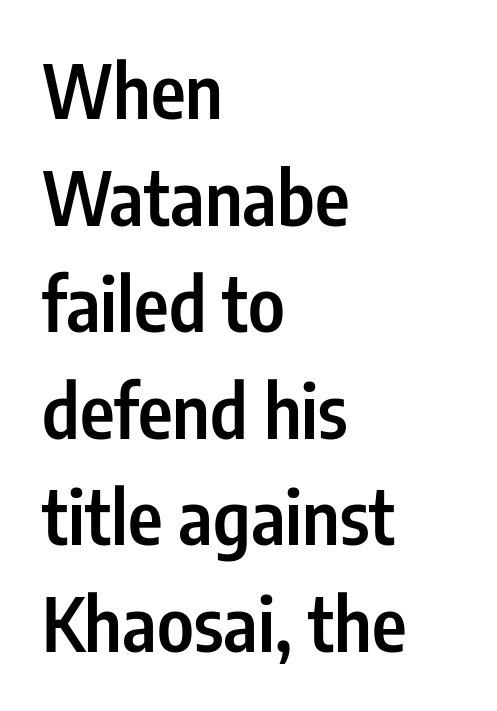
Q: Is the text bold? A: Semi-bold.
Q: Is the text italic (slanted)? A: No, it is upright.
Q: Is the typeface a serif or a sans-serif typeface? A: Sans-serif.
Q: Is the text underlined? A: No.
Q: How is the paragraph aligned? A: Left-aligned.
Q: Is the spacing between letters normal or unusually wide? A: Normal.
Q: Is the spacing between lines tight, normal or loose? A: Normal.
Q: Width (condensed, normal, or wide)? A: Condensed.
Q: Stroke contrast? A: Low.
Q: x-height? A: Medium.
Q: Monospaced? A: No.
